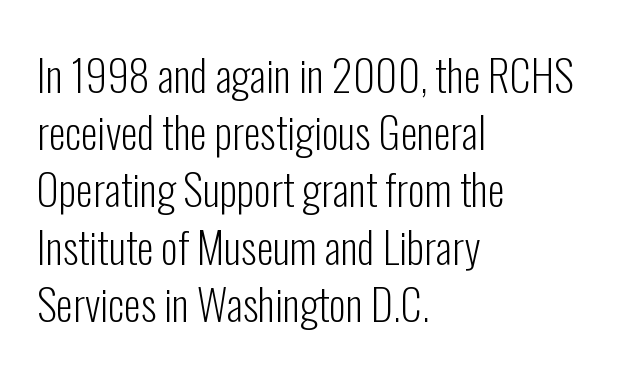
Q: Is the text bold? A: No.
Q: Is the text italic (slanted)? A: No, it is upright.
Q: Is the typeface a serif or a sans-serif typeface? A: Sans-serif.
Q: Is the text underlined? A: No.
Q: How is the paragraph aligned? A: Left-aligned.
Q: Is the spacing between letters normal or unusually wide? A: Normal.
Q: Is the spacing between lines tight, normal or loose? A: Normal.
Q: Width (condensed, normal, or wide)? A: Condensed.
Q: Stroke contrast? A: Low.
Q: x-height? A: Medium.
Q: Monospaced? A: No.
